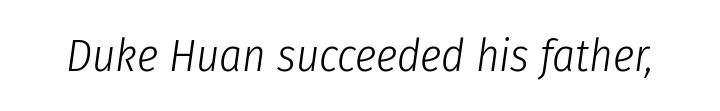
Think of a printed novel: that variable character pitch is what you see here. Words float on clear page, feet unadorned. The face used here is rendered with its standard letterfit. In terms of posture, this sample is oblique. Stem width sits at or under what a default text font uses.
